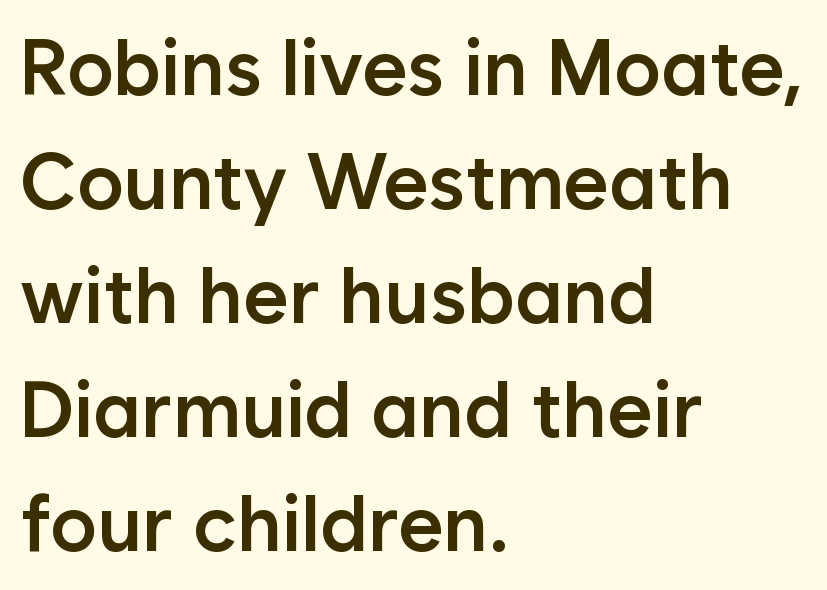
Q: Is the text bold? A: Semi-bold.
Q: Is the text italic (slanted)? A: No, it is upright.
Q: Is the typeface a serif or a sans-serif typeface? A: Sans-serif.
Q: Is the text underlined? A: No.
Q: How is the paragraph aligned? A: Left-aligned.
Q: Is the spacing between letters normal or unusually wide? A: Normal.
Q: Is the spacing between lines tight, normal or loose? A: Normal.
Q: Width (condensed, normal, or wide)? A: Normal.
Q: Stroke contrast? A: Low.
Q: x-height? A: Medium.
Q: Monospaced? A: No.
